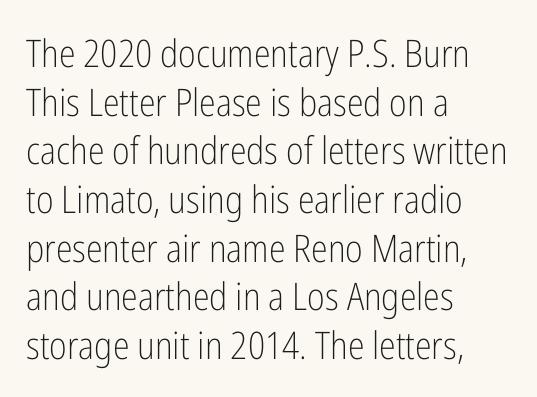
This is not heavy type; no bold has been used. In terms of posture, this sample is upright. The face used here is a sans, in the tradition of grotesques and geometrics. The horizontal fit of the characters is conventional and even. Proportional: the letters do not fall into vertical columns.
